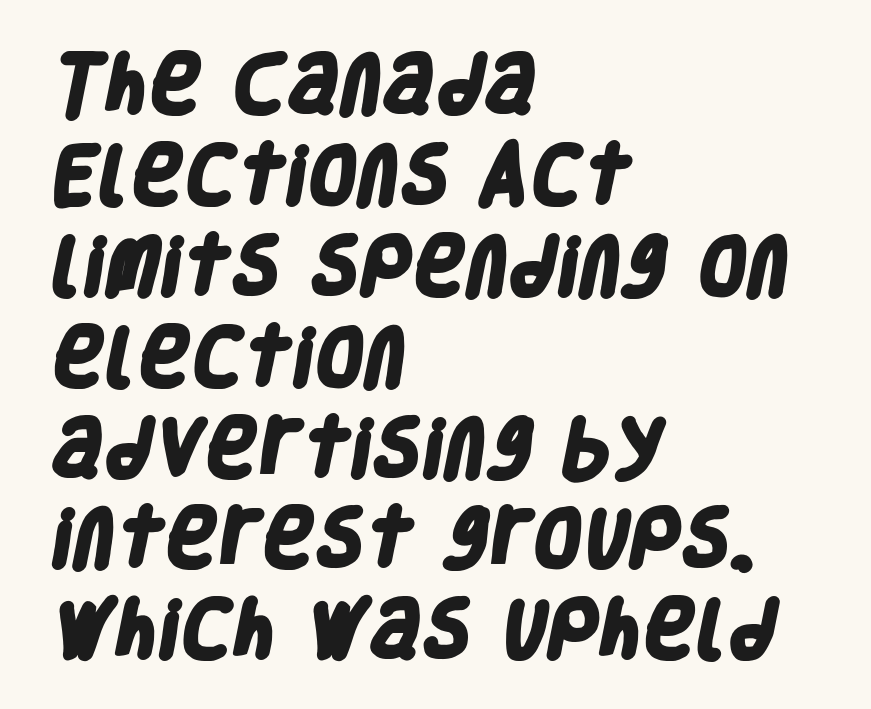
Q: Is the text bold? A: Yes.
Q: Is the typeface a serif or a sans-serif typeface? A: Sans-serif.
Q: Is the text underlined? A: No.
Q: How is the paragraph aligned? A: Left-aligned.
Q: Is the spacing between letters normal or unusually wide? A: Normal.
Q: Is the spacing between lines tight, normal or loose? A: Normal.
Q: Width (condensed, normal, or wide)? A: Condensed.
Q: Stroke contrast? A: Low.
Q: x-height? A: Large.
Q: Monospaced? A: No.
